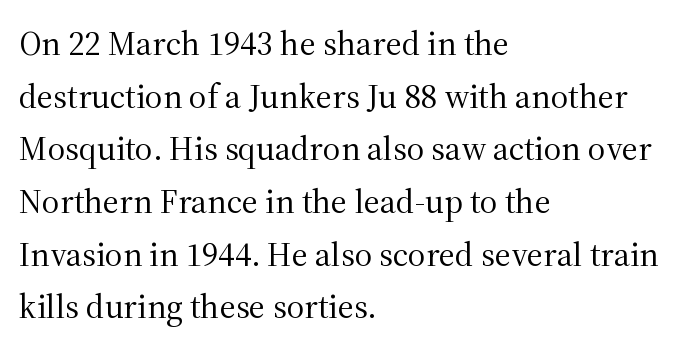
The image shows 34 px regular-weight serif type, upright; set left-aligned, normal line spacing (1.55x), normal letter spacing, not underlined; medium stroke contrast and a medium x-height.
